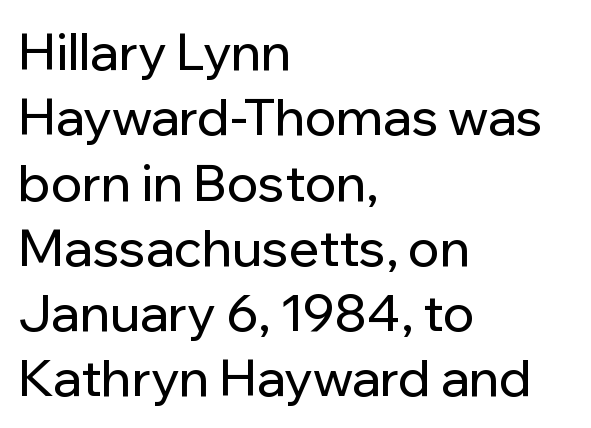
Q: Is the text italic (slanted)? A: No, it is upright.
Q: Is the typeface a serif or a sans-serif typeface? A: Sans-serif.
Q: Is the text underlined? A: No.
Q: How is the paragraph aligned? A: Left-aligned.
Q: Is the spacing between letters normal or unusually wide? A: Normal.
Q: Is the spacing between lines tight, normal or loose? A: Normal.
Q: Width (condensed, normal, or wide)? A: Normal.
Q: Stroke contrast? A: Low.
Q: x-height? A: Medium.
Q: Monospaced? A: No.
